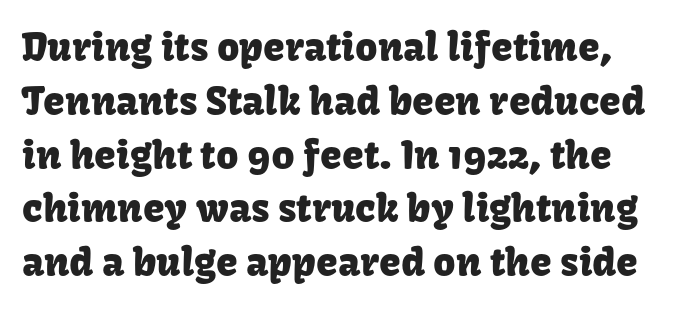
The rendering uses a moderate line-height, typical for paragraphs. This rendering leaves character spacing at its baseline value. The glyphs are unaccompanied by any horizontal stroke below them. The text was rendered using a sans face with plain stroke endings.
